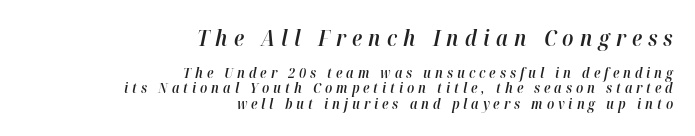
Q: Is the text bold? A: Semi-bold.
Q: Is the text italic (slanted)? A: Yes, it leans right by about 12 degrees.
Q: Is the text underlined? A: No.
Q: How is the paragraph aligned? A: Right-aligned.
Q: Is the spacing between letters normal or unusually wide? A: Unusually wide.
Q: Is the spacing between lines tight, normal or loose? A: Tight.
Q: Which block of text is set in a larger size, the first (top) or the second (bottom)? A: The first (top) one.
